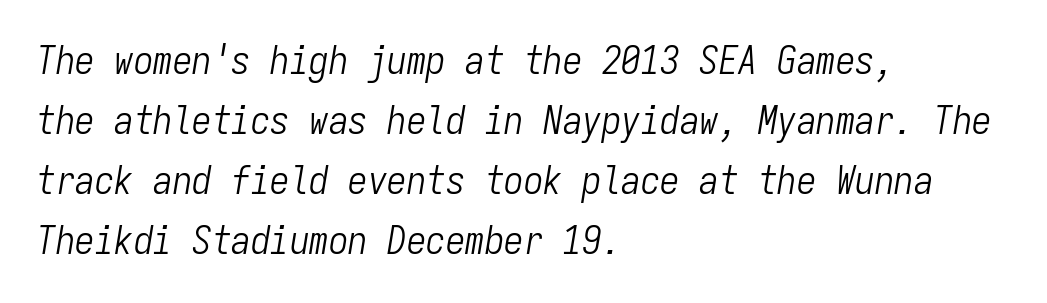
{"italic": "yes", "lean": "right", "slant_degrees": 9, "bold": "no", "weight": "light", "width": "condensed", "stroke_contrast": "low", "x_height": "medium", "monospaced": "yes", "underline": "no", "align": "left", "line_spacing": "normal", "line_spacing_ratio": 1.54, "letter_spacing": "normal", "letter_spacing_em": 0.0, "glyph_px": 39}
